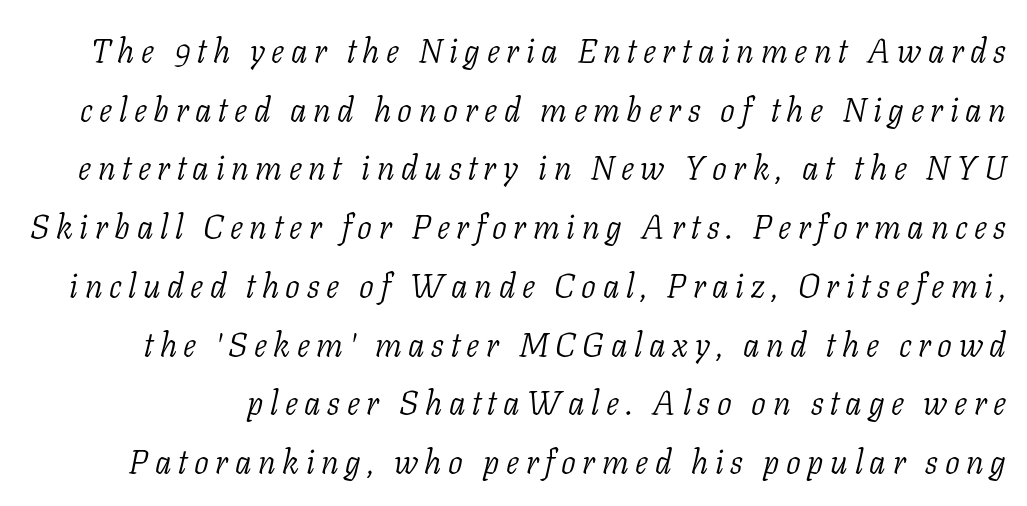
The image shows 33 px light serif type, italic (leaning right); set line spacing 1.78x, unusually wide letter spacing (+0.2 em), not underlined; low stroke contrast and a medium x-height.
